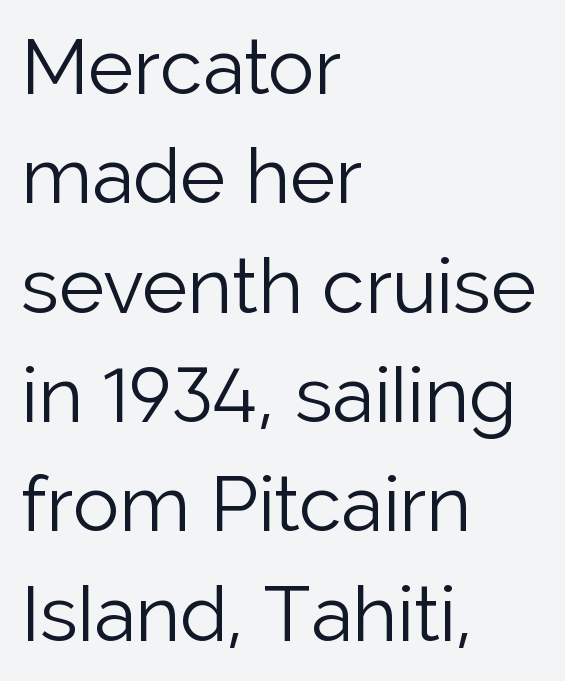
How would I describe the line gaps? Plain and ordinary. The type is set solid horizontally, with unmodified tracking. These lines are rendered in a variable-pitch font. The type sits square on the baseline with zero lean.
